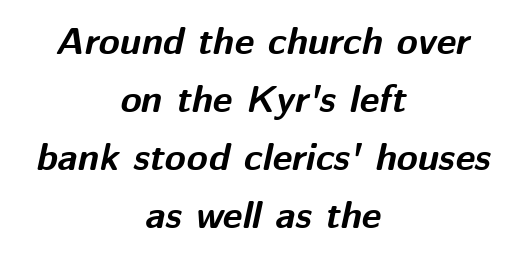
The image shows 38 px bold type, italic (leaning right); set centered, normal line spacing (1.53x), normal letter spacing, not underlined; medium stroke contrast and a medium x-height.
